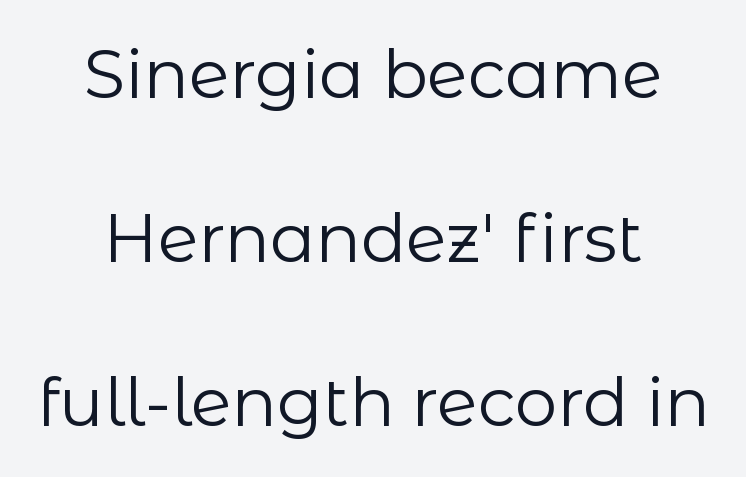
The image shows 67 px regular-weight sans-serif type, upright; set centered, loose line spacing (2.45x), normal letter spacing, not underlined; low stroke contrast and a medium x-height.
